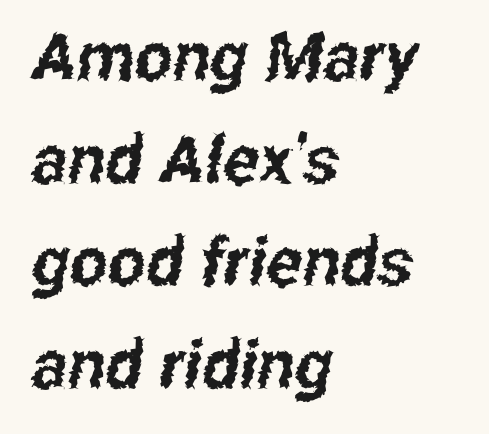
The image shows 67 px condensed sans-serif type; set left-aligned, normal line spacing (1.53x), normal letter spacing, not underlined; low stroke contrast and a medium x-height.
